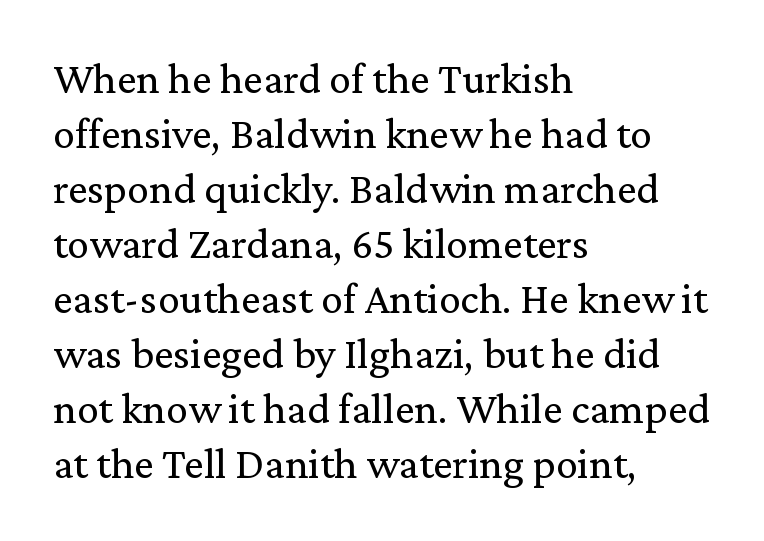
Q: Is the text bold? A: No.
Q: Is the text italic (slanted)? A: No, it is upright.
Q: Is the typeface a serif or a sans-serif typeface? A: Serif.
Q: Is the text underlined? A: No.
Q: How is the paragraph aligned? A: Left-aligned.
Q: Is the spacing between letters normal or unusually wide? A: Normal.
Q: Is the spacing between lines tight, normal or loose? A: Normal.
Q: Width (condensed, normal, or wide)? A: Normal.
Q: Stroke contrast? A: Low.
Q: x-height? A: Medium.
Q: Monospaced? A: No.
